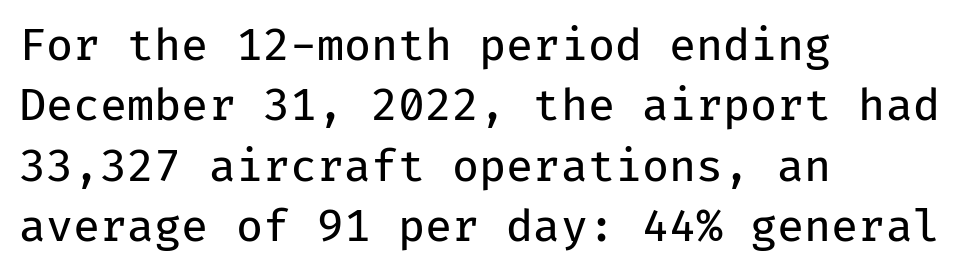
Bare-footed words on every line. In terms of posture, this sample is upright. These lines are rendered in a fixed-pitch font. Alignment: flush left. No extra ink here — the face is not bold. Each letter's strokes conclude bluntly, with no projecting serifs.
